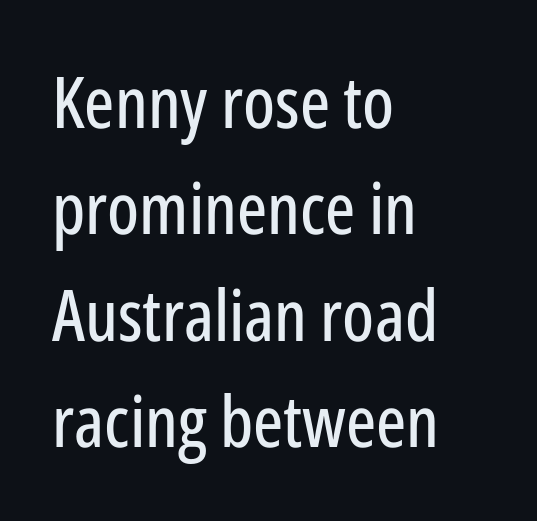
The image shows 71 px condensed sans-serif type, upright; set left-aligned, normal line spacing (1.5x), normal letter spacing, not underlined; low stroke contrast and a medium x-height.
